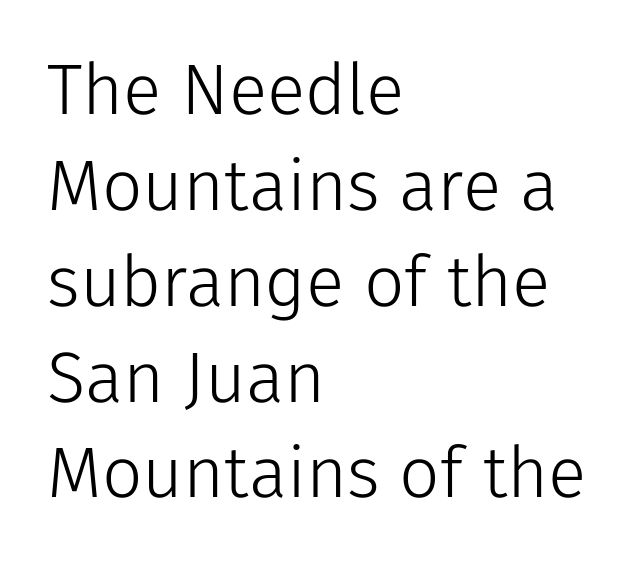
{"serif": "no", "italic": "no", "bold": "no", "weight": "light", "width": "normal", "stroke_contrast": "low", "x_height": "medium", "monospaced": "no", "underline": "no", "align": "left", "line_spacing": "normal", "line_spacing_ratio": 1.35, "letter_spacing": "normal", "letter_spacing_em": 0.0, "glyph_px": 71}
